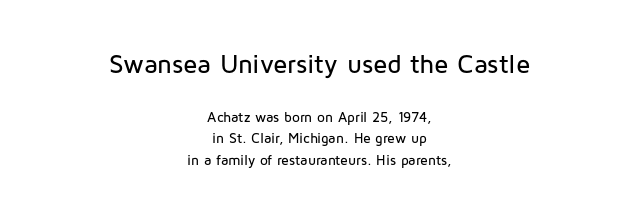
The image shows 26 px text type, upright; set centered, normal line spacing (1.54x), normal letter spacing, not underlined; the first (top) block is 1.86x larger.
